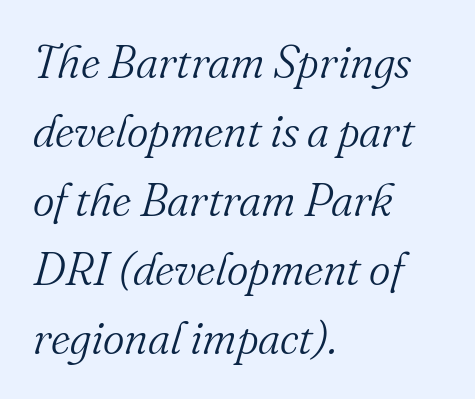
Q: Is the text bold? A: No.
Q: Is the text italic (slanted)? A: Yes, it leans right by about 16 degrees.
Q: Is the typeface a serif or a sans-serif typeface? A: Serif.
Q: Is the text underlined? A: No.
Q: How is the paragraph aligned? A: Left-aligned.
Q: Is the spacing between letters normal or unusually wide? A: Normal.
Q: Is the spacing between lines tight, normal or loose? A: Normal.
Q: Width (condensed, normal, or wide)? A: Normal.
Q: Stroke contrast? A: Medium.
Q: x-height? A: Small.
Q: Monospaced? A: No.
